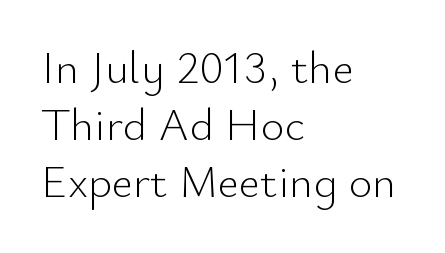
{"serif": "no", "italic": "no", "bold": "no", "weight": "light", "width": "normal", "stroke_contrast": "low", "x_height": "small", "monospaced": "no", "underline": "no", "align": "left", "line_spacing_ratio": 1.24, "letter_spacing": "normal", "letter_spacing_em": 0.0, "glyph_px": 46}
